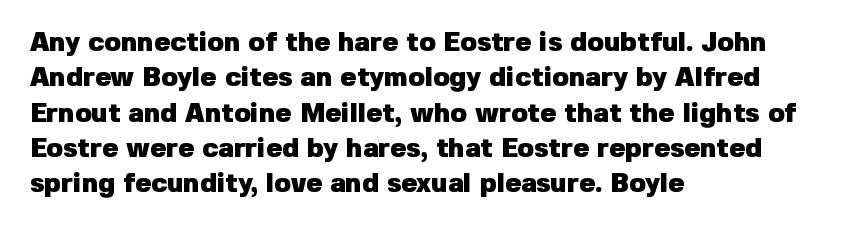
Q: Is the text bold? A: Yes.
Q: Is the text italic (slanted)? A: No, it is upright.
Q: Is the text underlined? A: No.
Q: How is the paragraph aligned? A: Left-aligned.
Q: Is the spacing between letters normal or unusually wide? A: Normal.
Q: Is the spacing between lines tight, normal or loose? A: Normal.
